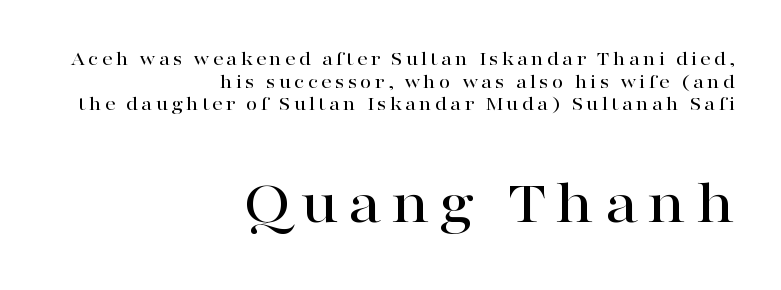
Q: Is the text italic (slanted)? A: No, it is upright.
Q: Is the typeface a serif or a sans-serif typeface? A: Serif.
Q: Is the text underlined? A: No.
Q: How is the paragraph aligned? A: Right-aligned.
Q: Is the spacing between lines tight, normal or loose? A: Tight.
Q: Which block of text is set in a larger size, the first (top) or the second (bottom)? A: The second (bottom) one.
Q: Width (condensed, normal, or wide)? A: Wide.
Q: Stroke contrast? A: High.
Q: x-height? A: Medium.
Q: Monospaced? A: No.
